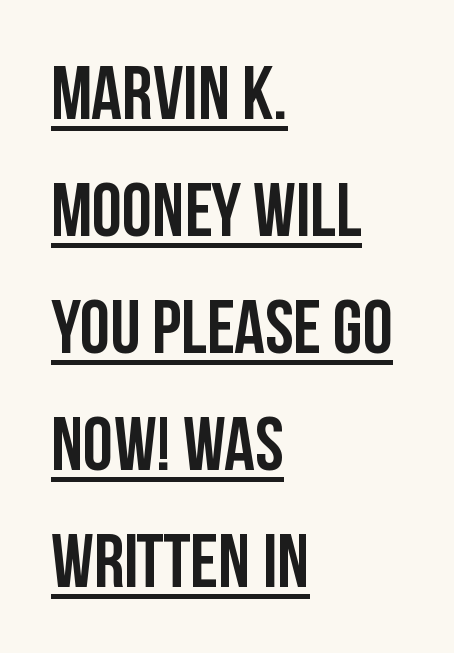
The rows are spaced the way most documents space them. To sum up the face: it is a sans, with no serifs. Is this a fixed-width face? No — the glyphs have proportional, varying widths. These characters rest on top of a visible drawn line.
